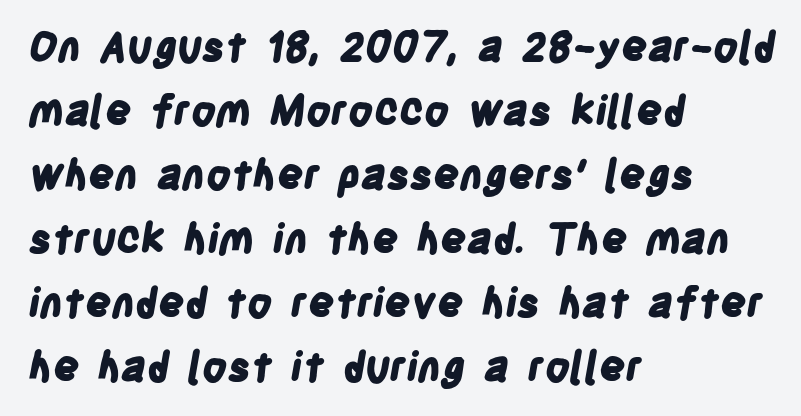
Q: Is the text bold? A: Yes.
Q: Is the typeface a serif or a sans-serif typeface? A: Sans-serif.
Q: Is the text underlined? A: No.
Q: How is the paragraph aligned? A: Left-aligned.
Q: Is the spacing between letters normal or unusually wide? A: Normal.
Q: Is the spacing between lines tight, normal or loose? A: Normal.
Q: Width (condensed, normal, or wide)? A: Condensed.
Q: Stroke contrast? A: Low.
Q: x-height? A: Large.
Q: Monospaced? A: No.
